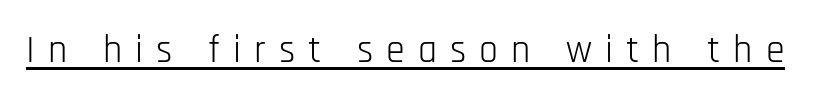
Serif or sans? Sans — the stroke terminals are bare. The strokes are not fattened; the text isn't bold. You could not count columns in this text — the font is proportionally spaced. Unlike italic type, these characters show no tilt at all. Honestly, the letter spacing is so wide it's the main thing you notice. The sample's only ornament is a line tracing under the words.
